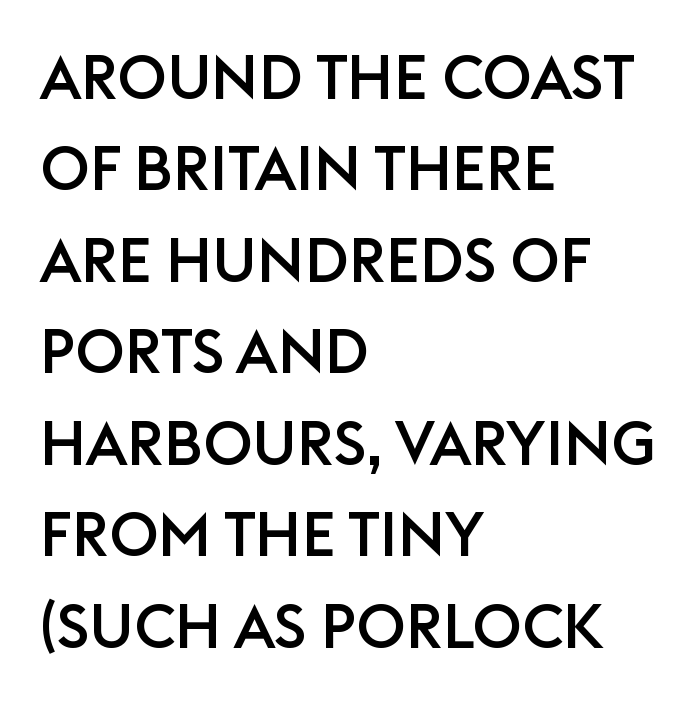
{"serif": "no", "italic": "no", "width": "normal", "stroke_contrast": "low", "x_height": "large", "monospaced": "no", "underline": "no", "align": "left", "line_spacing": "normal", "line_spacing_ratio": 1.5, "letter_spacing": "normal", "letter_spacing_em": 0.0, "glyph_px": 61}
